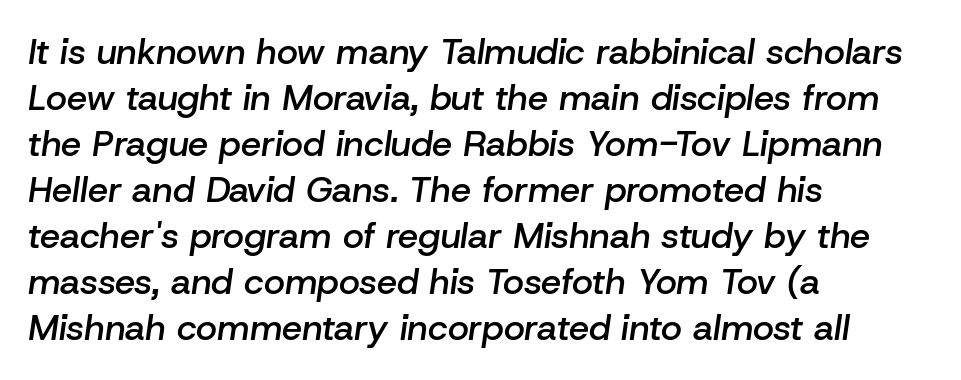
Q: Is the text bold? A: Semi-bold.
Q: Is the text italic (slanted)? A: Yes, it leans right by about 8 degrees.
Q: Is the text underlined? A: No.
Q: How is the paragraph aligned? A: Left-aligned.
Q: Is the spacing between letters normal or unusually wide? A: Normal.
Q: Is the spacing between lines tight, normal or loose? A: Normal.
Q: Width (condensed, normal, or wide)? A: Normal.
Q: Stroke contrast? A: Low.
Q: x-height? A: Medium.
Q: Monospaced? A: No.
